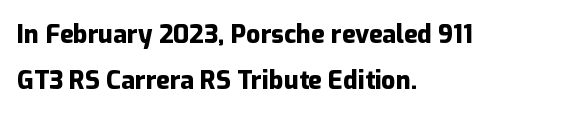
{"italic": "no", "bold": "yes", "underline": "no", "align": "left", "line_spacing_ratio": 1.84, "letter_spacing": "normal", "letter_spacing_em": 0.0, "glyph_px": 25}
